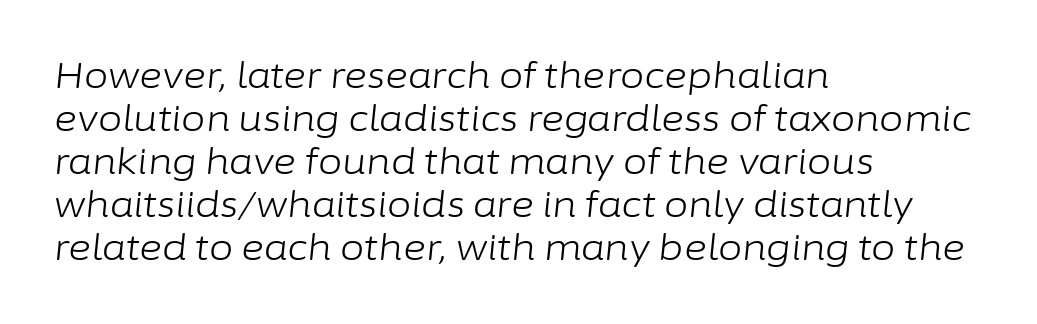
The passage shown is not bold in any degree. In CSS terms this would be text-align: left. Is this a fixed-width face? No — the glyphs have proportional, varying widths. Check the space under the baseline: it is left empty. What stands out about the letter spacing? Nothing — it is the standard amount. The lettering tilts uniformly, giving the passage an italic look.
